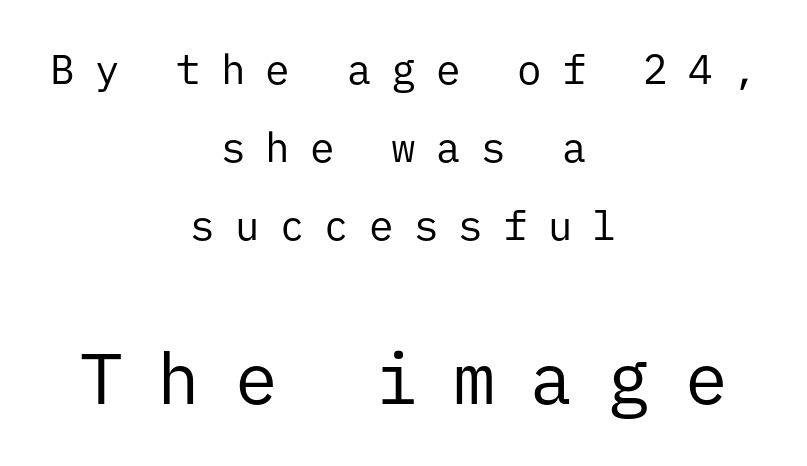
Q: Is the text bold? A: No.
Q: Is the text italic (slanted)? A: No, it is upright.
Q: Is the typeface a serif or a sans-serif typeface? A: Sans-serif.
Q: Is the text underlined? A: No.
Q: How is the paragraph aligned? A: Centered.
Q: Is the spacing between letters normal or unusually wide? A: Unusually wide.
Q: Is the spacing between lines tight, normal or loose? A: Loose.
Q: Which block of text is set in a larger size, the first (top) or the second (bottom)? A: The second (bottom) one.
Q: Width (condensed, normal, or wide)? A: Normal.
Q: Stroke contrast? A: Low.
Q: x-height? A: Medium.
Q: Monospaced? A: Yes.
